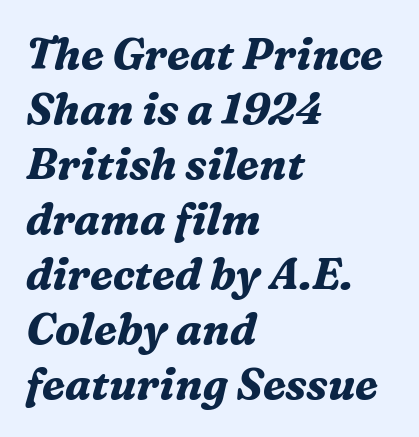
Does the leading feel generous? No, just average. Think of a printed novel: that variable character pitch is what you see here. Quick note: underline off. How are the letters spaced? Ordinarily, with no added tracking. The compositor pushed each line to the left boundary.
